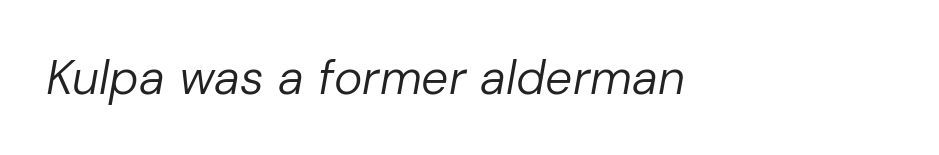
Q: Is the text bold? A: No.
Q: Is the text italic (slanted)? A: Yes, it leans right by about 10 degrees.
Q: Is the text underlined? A: No.
Q: Is the spacing between letters normal or unusually wide? A: Normal.
Q: Width (condensed, normal, or wide)? A: Normal.
Q: Stroke contrast? A: Low.
Q: x-height? A: Medium.
Q: Monospaced? A: No.
